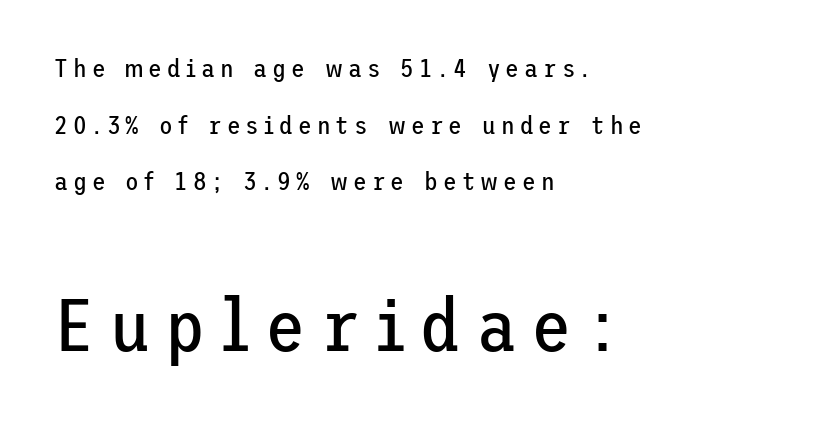
The image shows 74 px regular-weight sans-serif type, upright; set left-aligned, loose line spacing (2.27x), unusually wide letter spacing (+0.2 em), not underlined; the second (bottom) block is 2.96x larger; low stroke contrast and a medium x-height.
